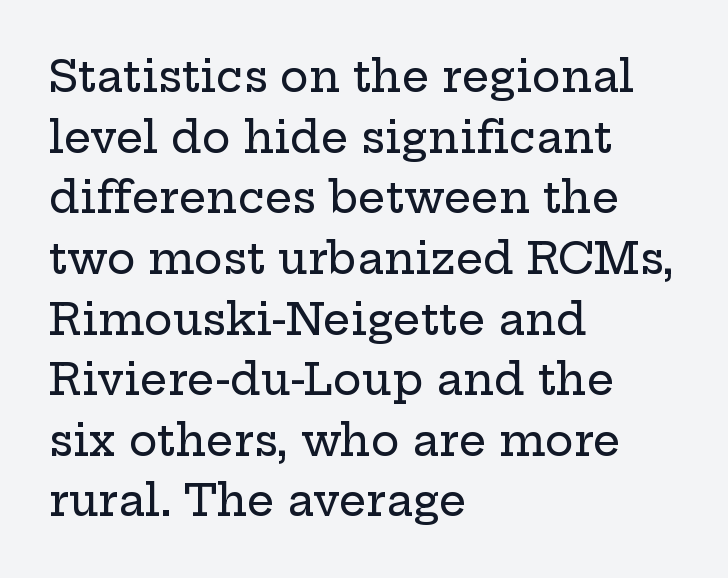
Q: Is the text italic (slanted)? A: No, it is upright.
Q: Is the typeface a serif or a sans-serif typeface? A: Serif.
Q: Is the text underlined? A: No.
Q: How is the paragraph aligned? A: Left-aligned.
Q: Is the spacing between letters normal or unusually wide? A: Normal.
Q: Is the spacing between lines tight, normal or loose? A: Normal.
Q: Width (condensed, normal, or wide)? A: Wide.
Q: Stroke contrast? A: Low.
Q: x-height? A: Medium.
Q: Monospaced? A: No.
